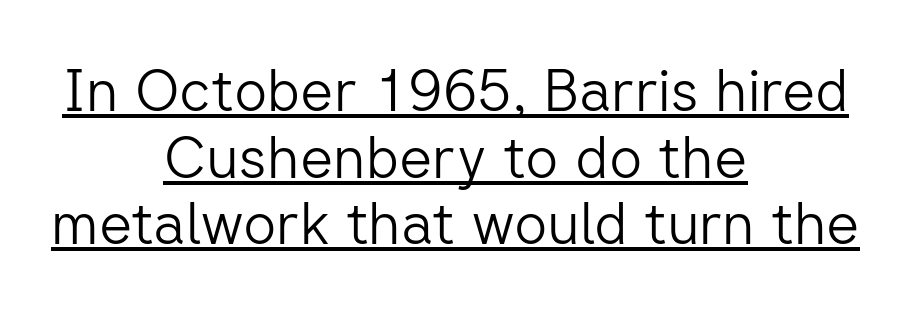
{"serif": "no", "italic": "no", "bold": "no", "weight": "light", "width": "normal", "stroke_contrast": "low", "x_height": "medium", "monospaced": "no", "underline": "yes", "align": "center", "line_spacing": "tight", "line_spacing_ratio": 1.15, "letter_spacing": "normal", "letter_spacing_em": 0.0, "glyph_px": 58}
